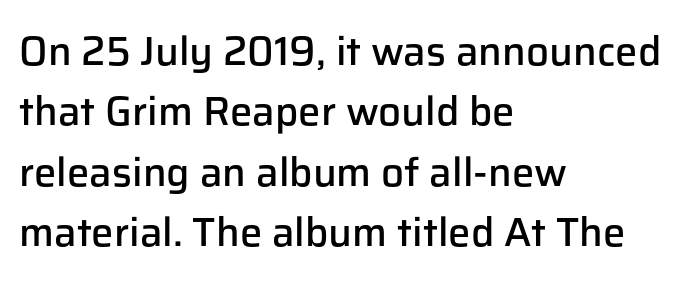
The image shows 40 px semibold sans-serif type, upright; set left-aligned, normal line spacing (1.51x), normal letter spacing, not underlined; low stroke contrast and a medium x-height.
